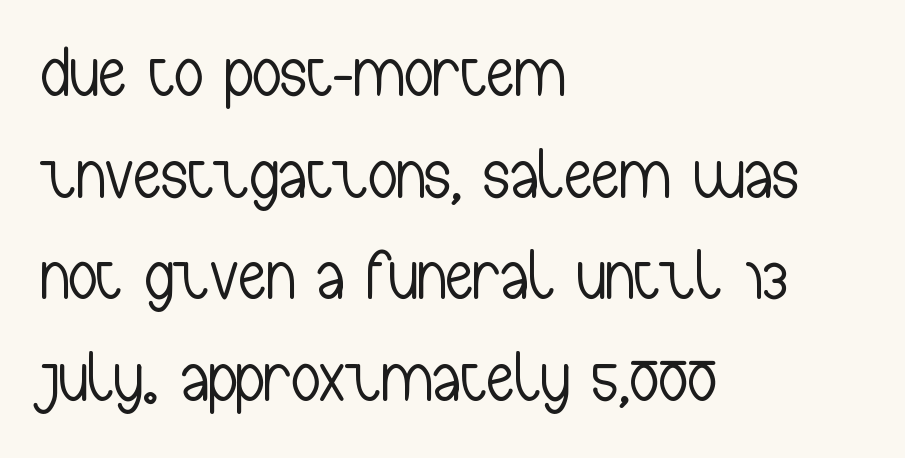
Q: Is the text bold? A: No.
Q: Is the text italic (slanted)? A: No, it is upright.
Q: Is the typeface a serif or a sans-serif typeface? A: Sans-serif.
Q: Is the text underlined? A: No.
Q: How is the paragraph aligned? A: Left-aligned.
Q: Is the spacing between letters normal or unusually wide? A: Normal.
Q: Is the spacing between lines tight, normal or loose? A: Normal.
Q: Width (condensed, normal, or wide)? A: Condensed.
Q: Stroke contrast? A: Low.
Q: x-height? A: Medium.
Q: Monospaced? A: No.
